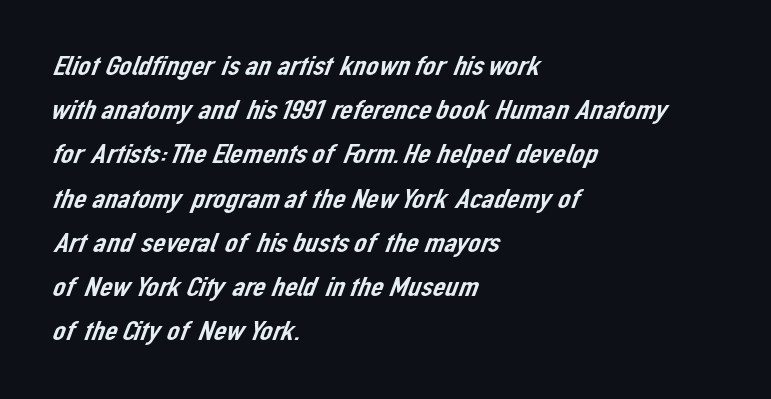
{"serif": "no", "width": "normal", "stroke_contrast": "low", "x_height": "medium", "monospaced": "no", "underline": "no", "align": "left", "line_spacing": "normal", "line_spacing_ratio": 1.58, "letter_spacing": "normal", "letter_spacing_em": 0.0, "glyph_px": 28}
